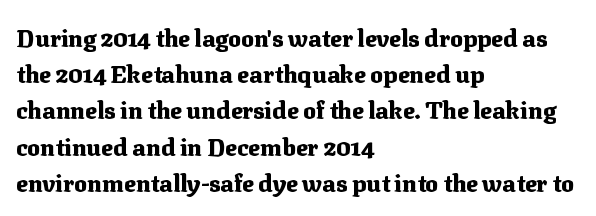
Q: Is the text bold? A: Yes.
Q: Is the text italic (slanted)? A: No, it is upright.
Q: Is the text underlined? A: No.
Q: How is the paragraph aligned? A: Left-aligned.
Q: Is the spacing between letters normal or unusually wide? A: Normal.
Q: Is the spacing between lines tight, normal or loose? A: Normal.
